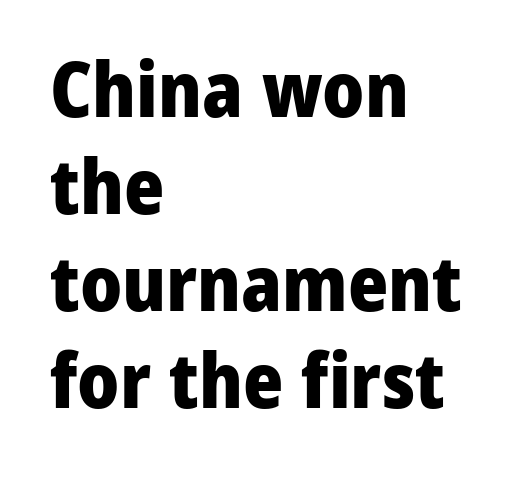
The image shows 77 px heavy sans-serif type, upright; set left-aligned, normal line spacing (1.26x), normal letter spacing, not underlined; low stroke contrast and a medium x-height.
